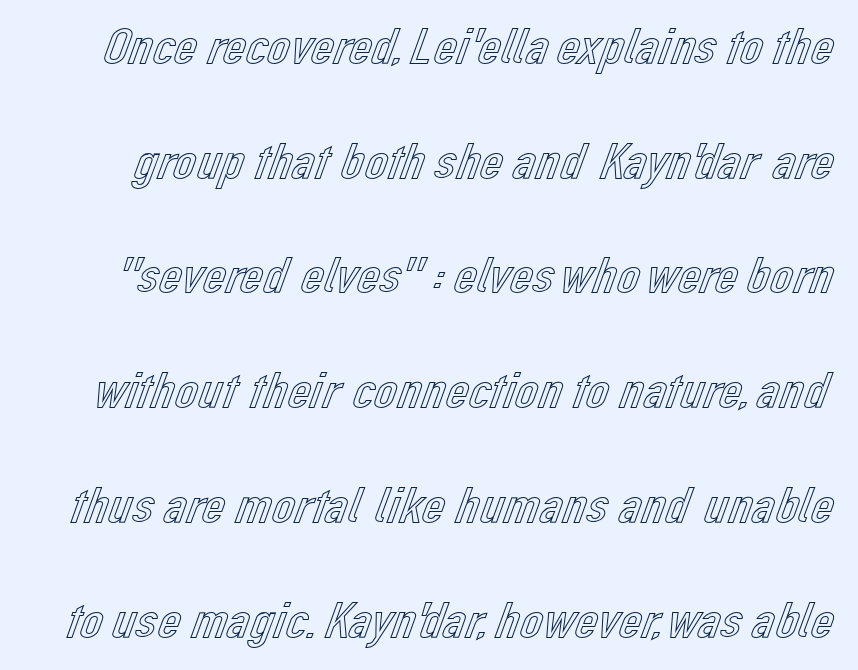
Q: Is the text italic (slanted)? A: Yes.
Q: Is the text underlined? A: No.
Q: Is the spacing between letters normal or unusually wide? A: Normal.
Q: Is the spacing between lines tight, normal or loose? A: Loose.
Q: Width (condensed, normal, or wide)? A: Normal.
Q: x-height? A: Medium.
Q: Monospaced? A: No.
